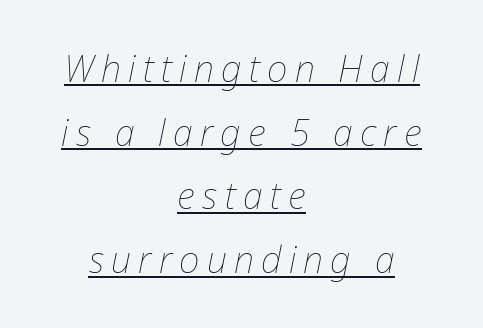
The rendering uses natural spacing where letterforms have individual widths. The passage shown is underscored from start to finish. An italicized treatment has been applied to the whole sample. No heavy texture on the line: the type isn't bold. Horizontally, the lines are justified to the midpoint only. Tracking here is generous; glyphs stand well apart from one another.
